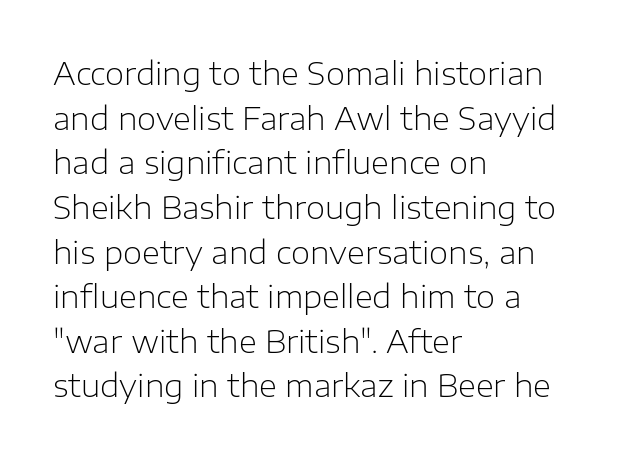
The rendering shows plain stroke endings on the letterforms — a sans-serif design. Lines of text with bare space underneath. The strokes carry an ordinary text weight at most. Leading: standard. Look at the tracking — it's just the regular setting, nothing added.
